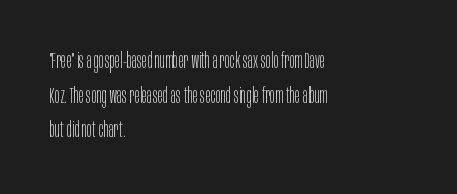
Q: Is the text bold? A: No.
Q: Is the text italic (slanted)? A: No, it is upright.
Q: Is the text underlined? A: No.
Q: How is the paragraph aligned? A: Left-aligned.
Q: Is the spacing between letters normal or unusually wide? A: Normal.
Q: Is the spacing between lines tight, normal or loose? A: Normal.
